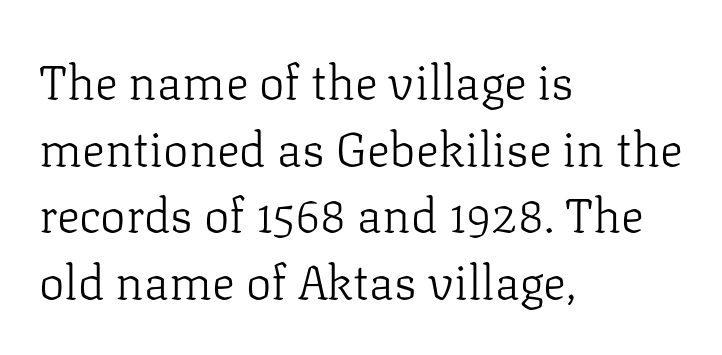
The image shows 48 px light serif type, upright; set left-aligned, normal line spacing (1.39x), normal letter spacing, not underlined; low stroke contrast and a medium x-height.
